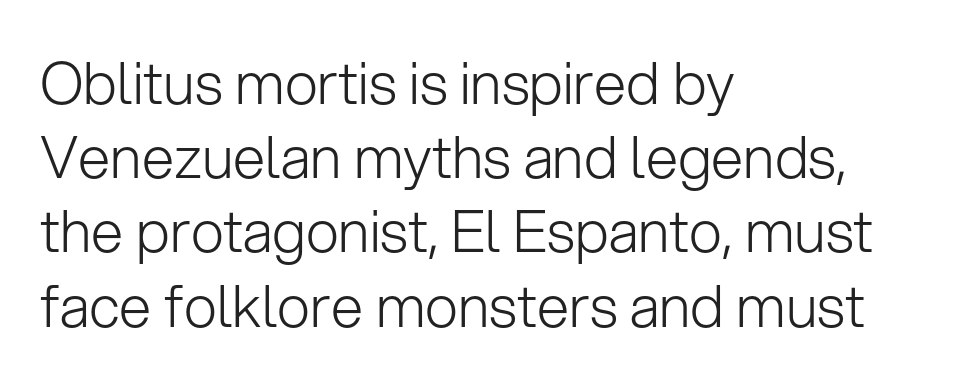
Classification — sans serif. The glyphs are unaccompanied by any horizontal stroke below them. Style check: upright. Weight: not bold — regular or lighter. Nobody touched the tracking dial on this one.
